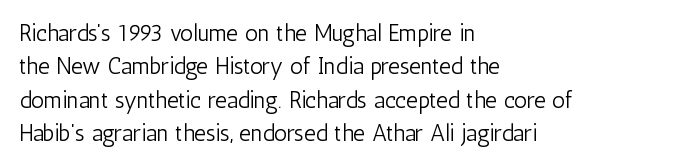
The image shows 23 px text type, upright; set left-aligned, normal line spacing (1.45x), normal letter spacing, not underlined.
